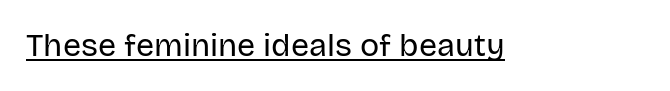
{"serif": "no", "italic": "no", "bold": "no", "weight": "regular", "width": "normal", "stroke_contrast": "low", "x_height": "large", "monospaced": "no", "underline": "yes", "letter_spacing": "normal", "letter_spacing_em": 0.0, "glyph_px": 32}
